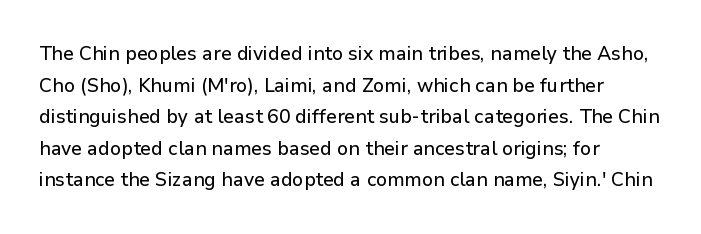
{"italic": "no", "underline": "no", "align": "left", "line_spacing": "normal", "line_spacing_ratio": 1.58, "letter_spacing": "normal", "letter_spacing_em": 0.0, "glyph_px": 20}
